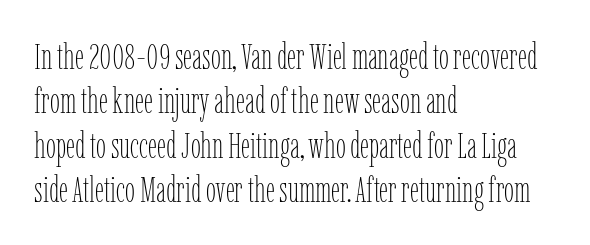
The image shows 36 px thin, condensed type, upright; set left-aligned, line spacing 1.23x, normal letter spacing, not underlined; low stroke contrast and a medium x-height.
